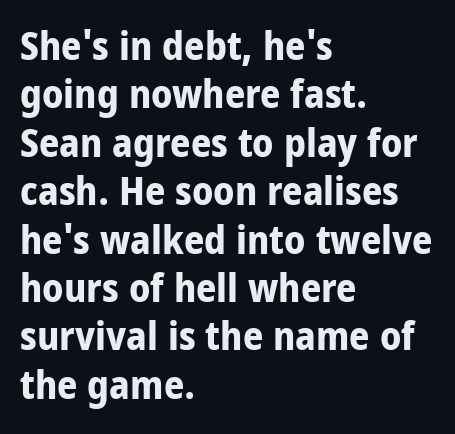
Q: Is the text bold? A: Yes.
Q: Is the text italic (slanted)? A: No, it is upright.
Q: Is the typeface a serif or a sans-serif typeface? A: Sans-serif.
Q: Is the text underlined? A: No.
Q: How is the paragraph aligned? A: Left-aligned.
Q: Is the spacing between letters normal or unusually wide? A: Normal.
Q: Width (condensed, normal, or wide)? A: Condensed.
Q: Stroke contrast? A: Low.
Q: x-height? A: Large.
Q: Monospaced? A: No.
